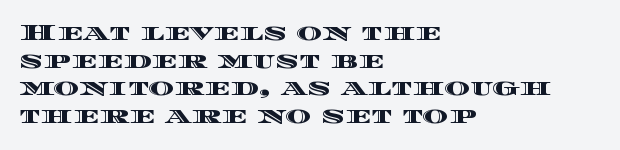
Regarding leading, the lines here are spaced in the standard way. The space beneath each line is pristine and unruled. Tracking value appears to be zero — textbook default spacing. The setting favours the left margin, as ordinary paragraphs usually do.
